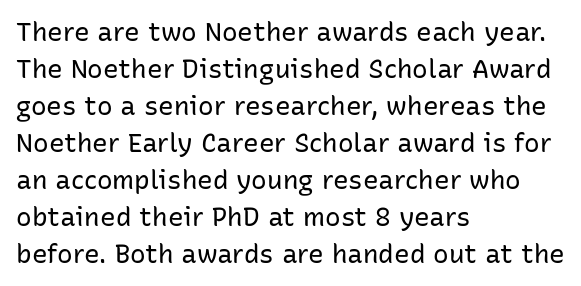
Q: Is the text bold? A: No.
Q: Is the text italic (slanted)? A: No, it is upright.
Q: Is the text underlined? A: No.
Q: How is the paragraph aligned? A: Left-aligned.
Q: Is the spacing between letters normal or unusually wide? A: Normal.
Q: Is the spacing between lines tight, normal or loose? A: Normal.
